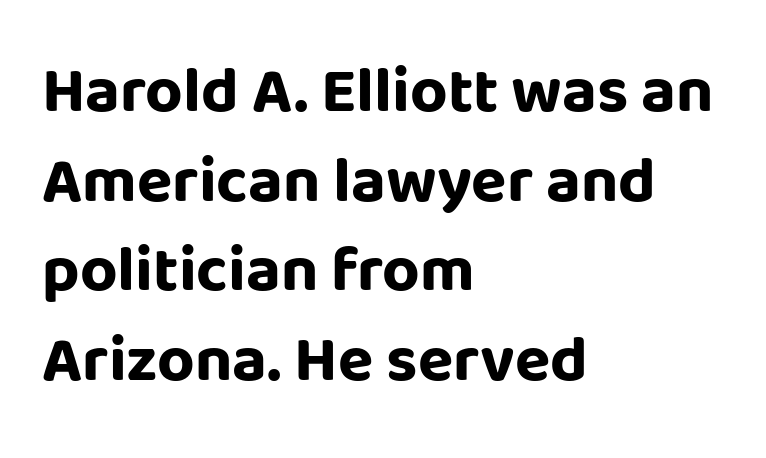
Q: Is the text bold? A: Yes.
Q: Is the text italic (slanted)? A: No, it is upright.
Q: Is the typeface a serif or a sans-serif typeface? A: Sans-serif.
Q: Is the text underlined? A: No.
Q: How is the paragraph aligned? A: Left-aligned.
Q: Is the spacing between letters normal or unusually wide? A: Normal.
Q: Is the spacing between lines tight, normal or loose? A: Normal.
Q: Width (condensed, normal, or wide)? A: Normal.
Q: Stroke contrast? A: Low.
Q: x-height? A: Large.
Q: Monospaced? A: No.
